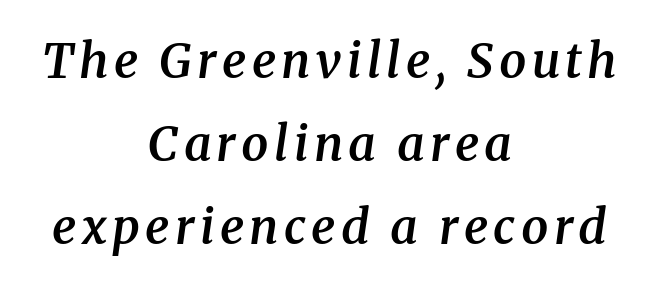
The image shows 48 px semibold serif type, italic (leaning right); set centered, line spacing 1.73x, not underlined; medium stroke contrast and a medium x-height.
